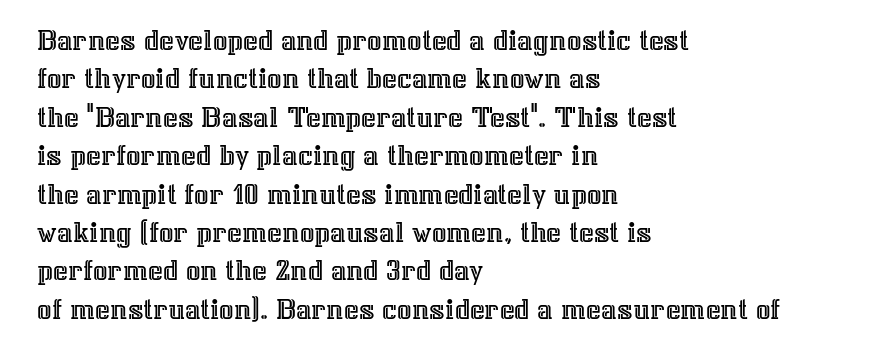
Q: Is the text italic (slanted)? A: No, it is upright.
Q: Is the text underlined? A: No.
Q: How is the paragraph aligned? A: Left-aligned.
Q: Is the spacing between letters normal or unusually wide? A: Normal.
Q: Width (condensed, normal, or wide)? A: Normal.
Q: x-height? A: Medium.
Q: Monospaced? A: No.
